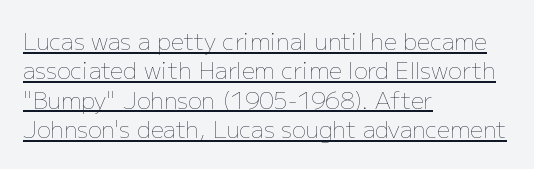
{"italic": "no", "bold": "no", "underline": "yes", "align": "left", "line_spacing": "normal", "line_spacing_ratio": 1.28, "letter_spacing": "normal", "letter_spacing_em": 0.0, "glyph_px": 23}
